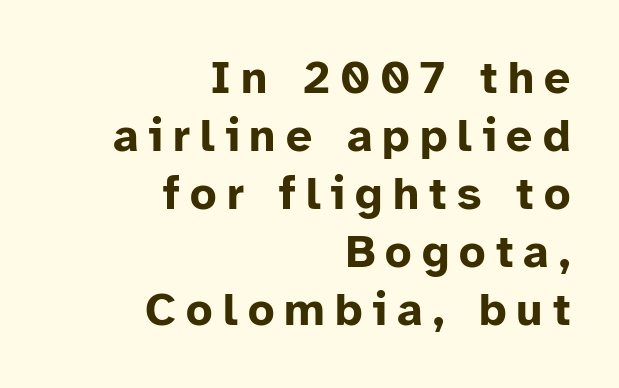
Serif or sans? Sans — the stroke terminals are bare. Each word looks stretched out because of the extra space between its letters. Typographic density is high because the face is bold. Here the designer chose a conventional face with non-uniform glyph widths. The passage shown stacks its lines at a standard gap. The paragraph shown leans on its right margin.
